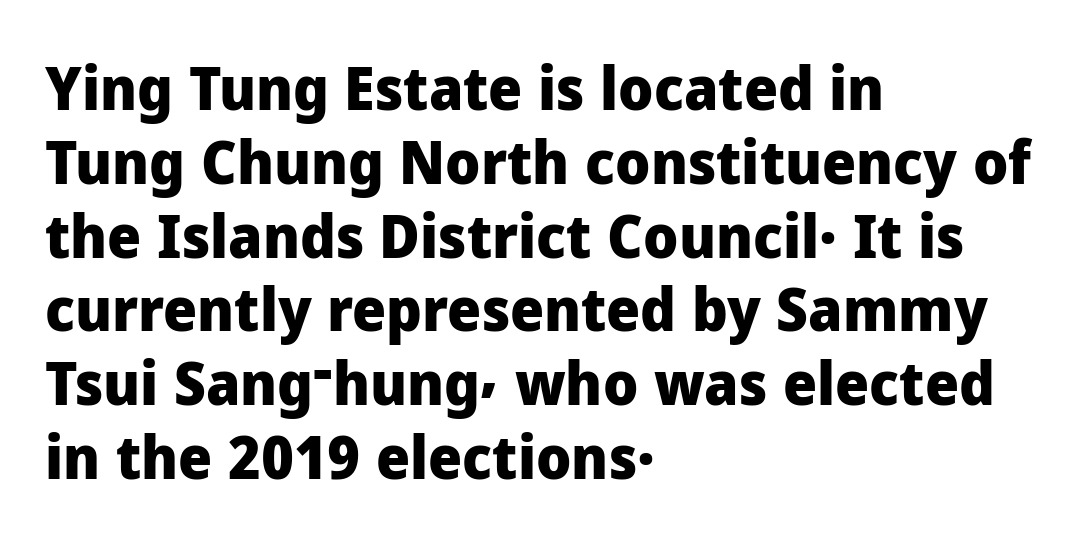
The glyphs in this specimen are sans serif. Summary of weight: heavy, a full bold. These lines are rendered in a variable-pitch font. Descender tails drop into unmarked territory.
